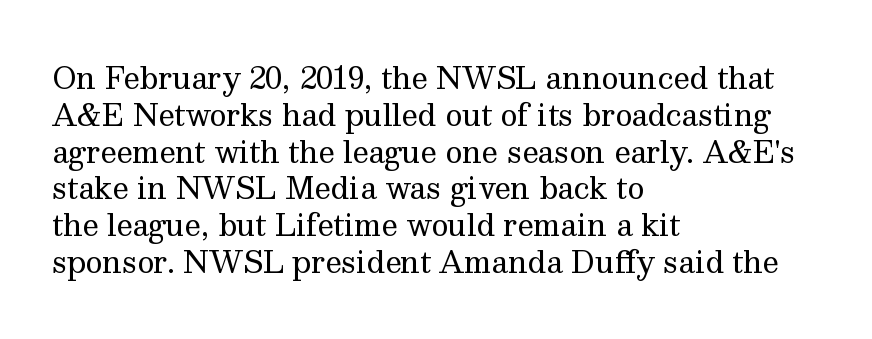
Look at the tracking — it's just the regular setting, nothing added. Is there much room between lines? A standard amount, neither cramped nor airy. A student would call this left alignment; a typographer would say flush left, rag right. Honestly, there is no underline to notice here at all. Italic? Not at all — the glyphs are vertical.
